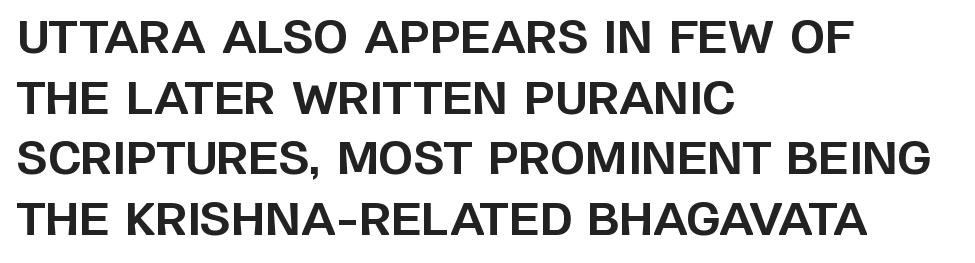
The image shows 45 px bold sans-serif type, upright; set left-aligned, normal line spacing (1.35x), normal letter spacing, not underlined; low stroke contrast and a large x-height.
